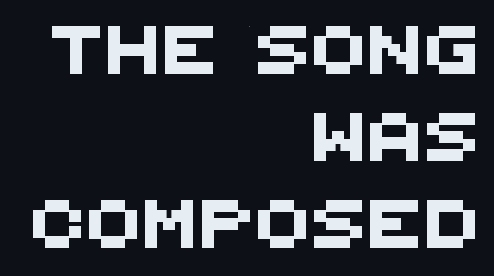
Anything drawn beneath the words? Only blank space. You can tell from the bare stems that sans-serif type was used. The paragraph has a hard right edge and a soft left edge. Varying glyph widths throughout — classic text-font behaviour.
